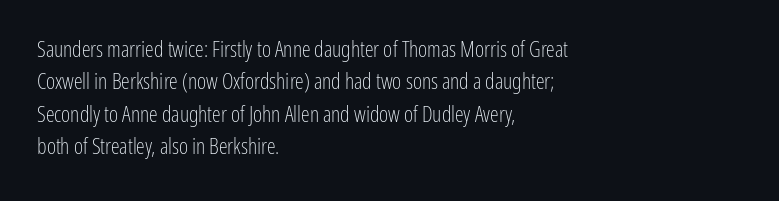
The image shows 22 px text type, upright; set left-aligned, normal line spacing (1.47x), normal letter spacing, not underlined.
